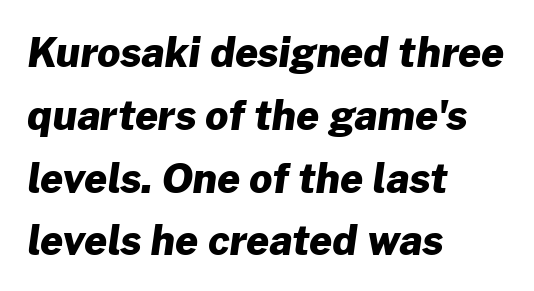
{"serif": "no", "bold": "yes", "weight": "heavy", "width": "normal", "stroke_contrast": "low", "x_height": "medium", "monospaced": "no", "underline": "no", "align": "left", "line_spacing": "normal", "line_spacing_ratio": 1.57, "letter_spacing": "normal", "letter_spacing_em": 0.0, "glyph_px": 40}
